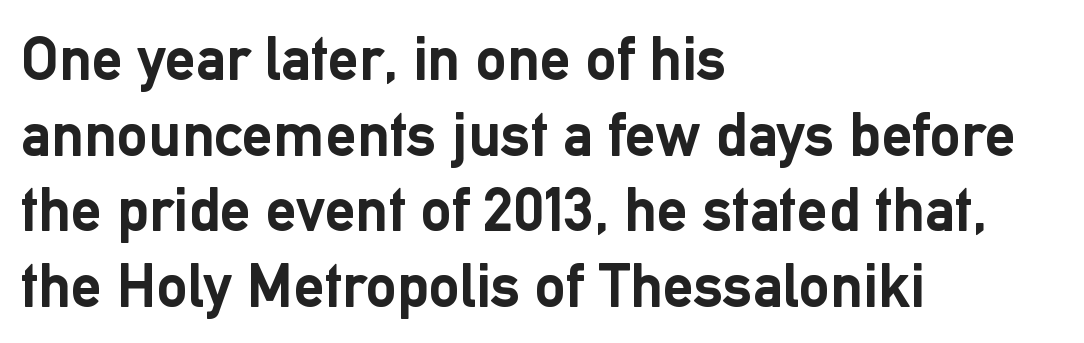
{"serif": "no", "italic": "no", "bold": "yes", "weight": "semibold", "width": "normal", "stroke_contrast": "low", "x_height": "medium", "monospaced": "no", "underline": "no", "align": "left", "line_spacing_ratio": 1.22, "letter_spacing": "normal", "letter_spacing_em": 0.0, "glyph_px": 62}
